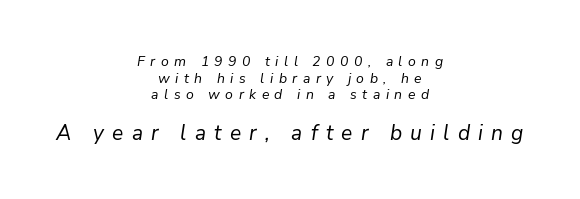
Q: Is the text bold? A: No.
Q: Is the text italic (slanted)? A: Yes, it leans right by about 9 degrees.
Q: Is the text underlined? A: No.
Q: How is the paragraph aligned? A: Centered.
Q: Is the spacing between letters normal or unusually wide? A: Unusually wide.
Q: Which block of text is set in a larger size, the first (top) or the second (bottom)? A: The second (bottom) one.
